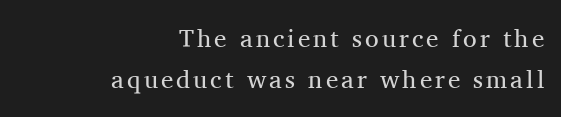
{"italic": "no", "bold": "no", "underline": "no", "align": "right", "line_spacing": "normal", "line_spacing_ratio": 1.66, "glyph_px": 25}
